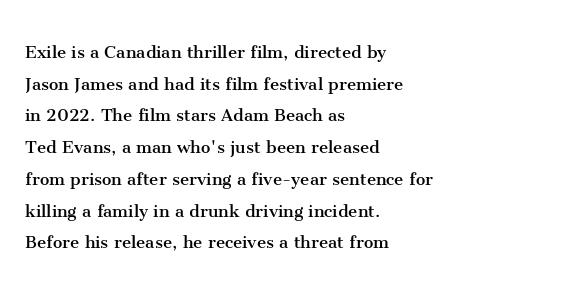
Style check: upright. Leftover space on each line is placed entirely after the last word. The rows are spaced the way most documents space them. The font is comparable to plain body text, perhaps lighter. Honestly, there is no underline to notice here at all. Nobody touched the tracking dial on this one.
